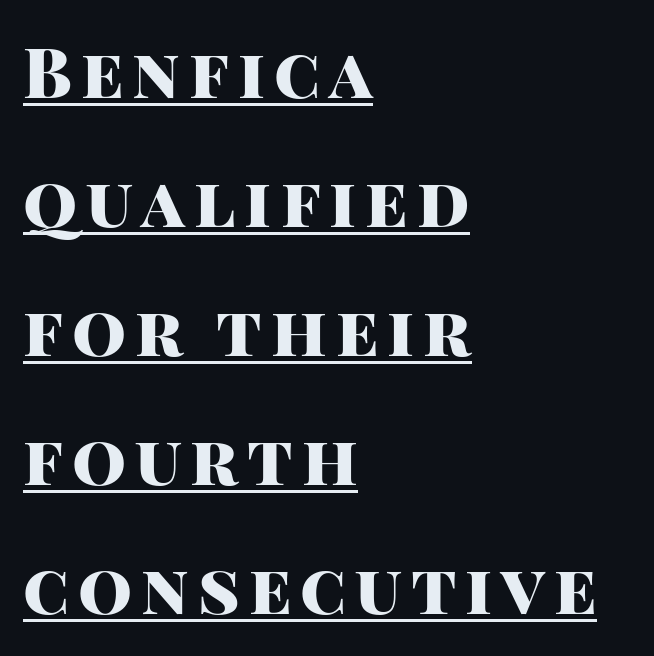
The image shows 69 px heavy sans-serif type, upright; set left-aligned, line spacing 1.87x, underlined; high stroke contrast and a large x-height.
